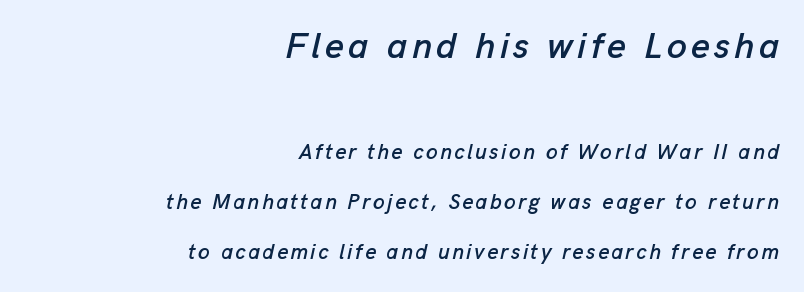
The image shows 36 px text type, italic (leaning right); set right-aligned, loose line spacing (2.39x), not underlined; the first (top) block is 1.71x larger; low stroke contrast and a medium x-height.
